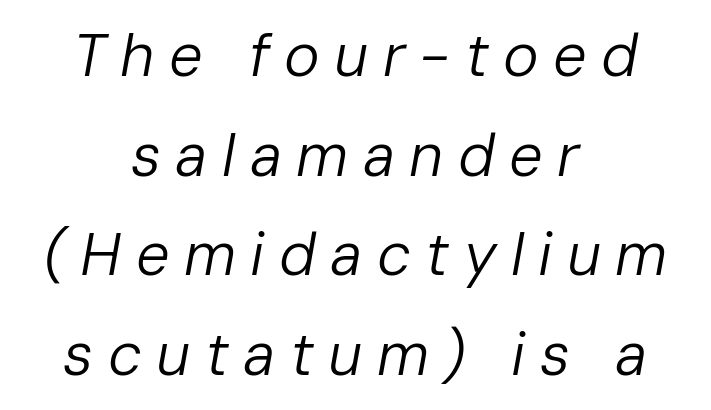
{"italic": "yes", "lean": "right", "slant_degrees": 10, "bold": "no", "weight": "regular", "width": "normal", "stroke_contrast": "low", "x_height": "medium", "monospaced": "no", "underline": "no", "align": "center", "line_spacing": "normal", "line_spacing_ratio": 1.66, "letter_spacing": "wide", "letter_spacing_em": 0.24, "glyph_px": 60}
